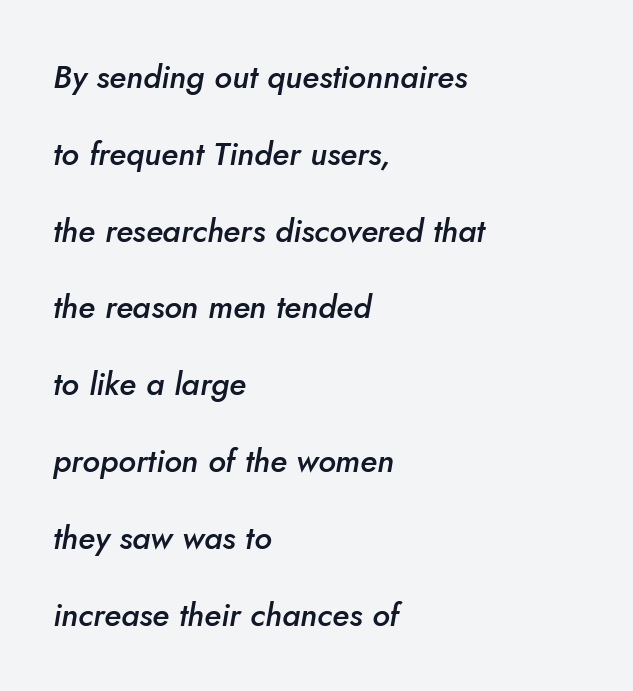
Q: Is the text bold? A: Semi-bold.
Q: Is the text italic (slanted)? A: Yes, it leans right by about 5 degrees.
Q: Is the text underlined? A: No.
Q: How is the paragraph aligned? A: Left-aligned.
Q: Is the spacing between letters normal or unusually wide? A: Normal.
Q: Is the spacing between lines tight, normal or loose? A: Loose.
Q: Width (condensed, normal, or wide)? A: Normal.
Q: Stroke contrast? A: Low.
Q: x-height? A: Small.
Q: Monospaced? A: No.
